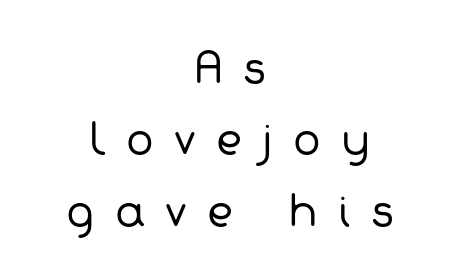
The image shows 41 px regular-weight sans-serif type; set centered, line spacing 1.74x, unusually wide letter spacing (+0.49 em), not underlined; low stroke contrast and a medium x-height.
